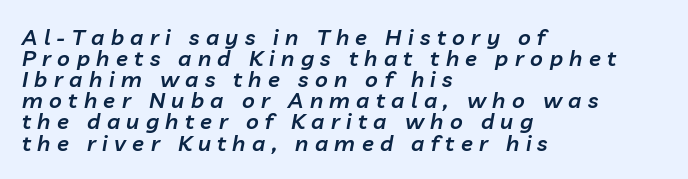
{"italic": "yes", "lean": "right", "slant_degrees": 10, "bold": "semi", "underline": "no", "align": "left", "line_spacing": "tight", "line_spacing_ratio": 0.96, "letter_spacing": "wide", "letter_spacing_em": 0.29, "glyph_px": 22}
